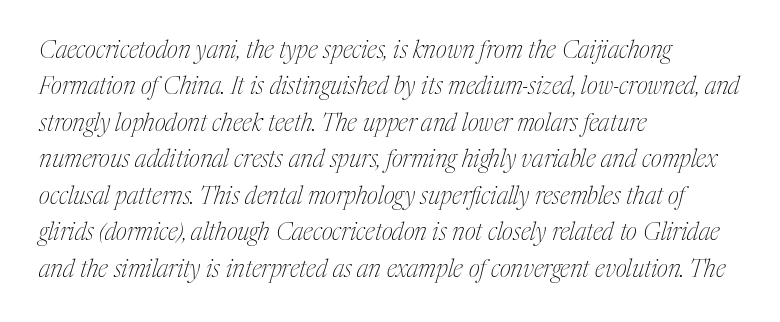
A typesetter would call this zero additional tracking. The rendering uses a moderate line-height, typical for paragraphs. Anything drawn beneath the words? Only blank space. The setting favours the left margin, as ordinary paragraphs usually do.
